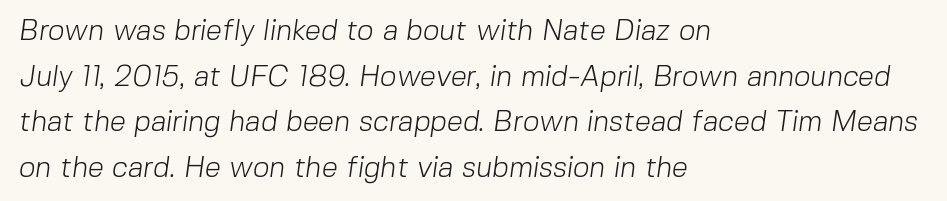
{"serif": "no", "bold": "no", "weight": "light", "width": "normal", "stroke_contrast": "low", "x_height": "medium", "monospaced": "no", "underline": "no", "align": "left", "line_spacing": "normal", "line_spacing_ratio": 1.57, "letter_spacing": "normal", "letter_spacing_em": 0.0, "glyph_px": 29}
